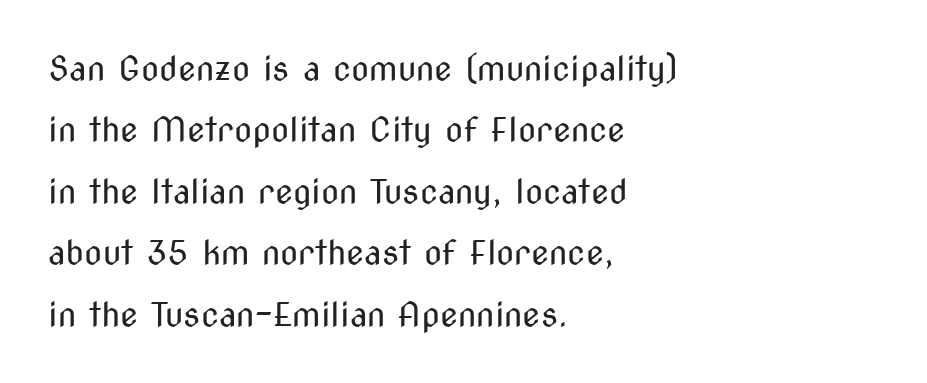
{"serif": "no", "italic": "no", "bold": "no", "weight": "regular", "width": "condensed", "stroke_contrast": "medium", "x_height": "medium", "monospaced": "no", "underline": "no", "align": "left", "line_spacing_ratio": 1.86, "letter_spacing": "normal", "letter_spacing_em": 0.0, "glyph_px": 33}
